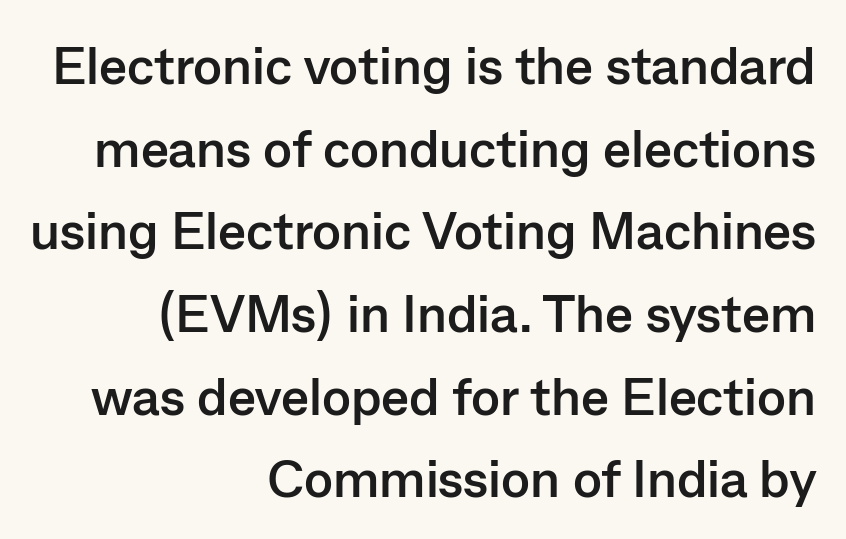
Think of a printed novel: that variable character pitch is what you see here. Observe the absence of serifs on each vertical stroke in this sample. The leading is moderate, giving the passage an even texture. Compared with typical body copy, the letter spacing here is the same.
